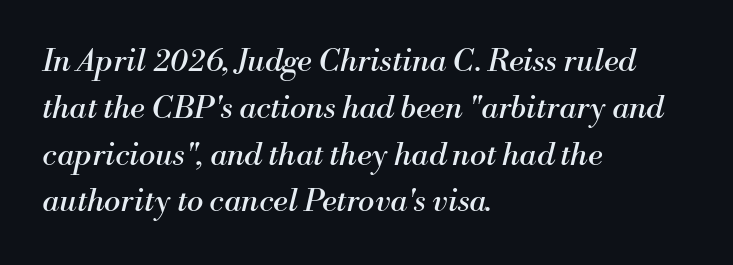
Unbolded letterforms with no extra heft. These lines sit exactly where default settings would place them. What stands out about the letter spacing? Nothing — it is the standard amount. Here the designer chose a conventional face with non-uniform glyph widths. The passage shown leans; its letterforms are oblique. Where is the straight margin? On the left.
